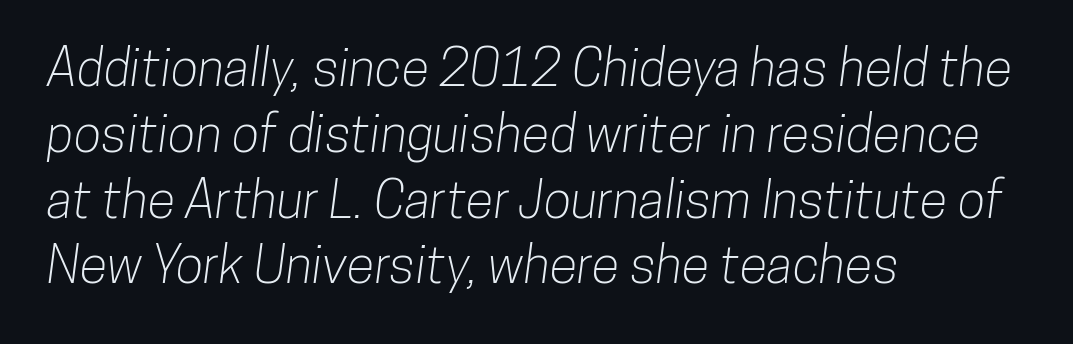
Q: Is the typeface a serif or a sans-serif typeface? A: Sans-serif.
Q: Is the text underlined? A: No.
Q: How is the paragraph aligned? A: Left-aligned.
Q: Is the spacing between letters normal or unusually wide? A: Normal.
Q: Is the spacing between lines tight, normal or loose? A: Normal.
Q: Width (condensed, normal, or wide)? A: Condensed.
Q: Stroke contrast? A: Low.
Q: x-height? A: Medium.
Q: Monospaced? A: No.
